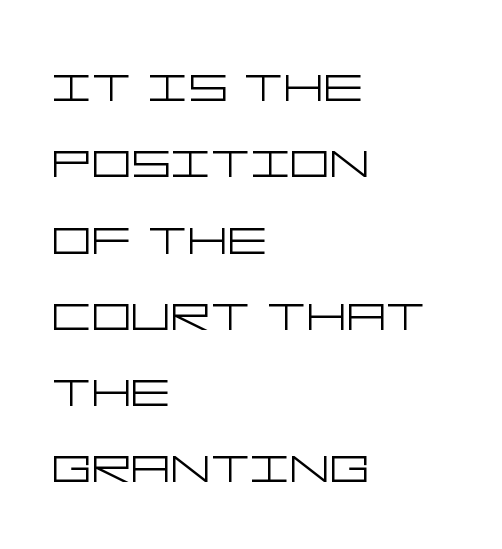
The image shows 62 px light, wide sans-serif type, upright; set left-aligned, line spacing 1.23x, normal letter spacing, not underlined; low stroke contrast and a large x-height.
